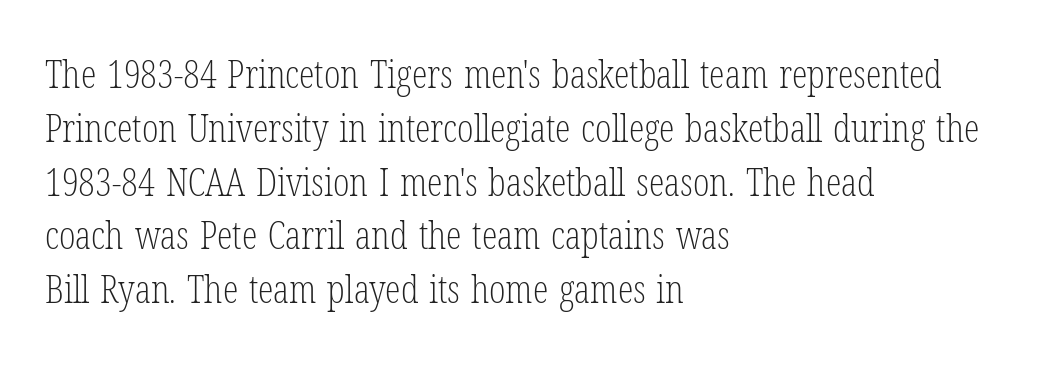
{"serif": "yes", "italic": "no", "bold": "no", "weight": "light", "width": "condensed", "stroke_contrast": "low", "x_height": "medium", "monospaced": "no", "underline": "no", "align": "left", "line_spacing": "normal", "line_spacing_ratio": 1.38, "letter_spacing": "normal", "letter_spacing_em": 0.0, "glyph_px": 39}
